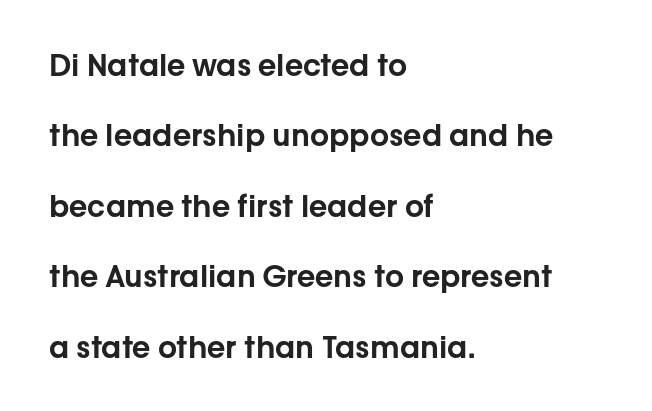
You could not count columns in this text — the font is proportionally spaced. Regarding leading, the lines here are spaced well apart. The letters stand upright; this is a roman face. Layout note: lines flush left.
